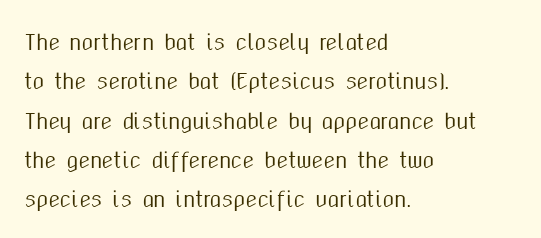
The image shows 21 px text type, upright; set left-aligned, line spacing 1.87x, normal letter spacing, not underlined.
